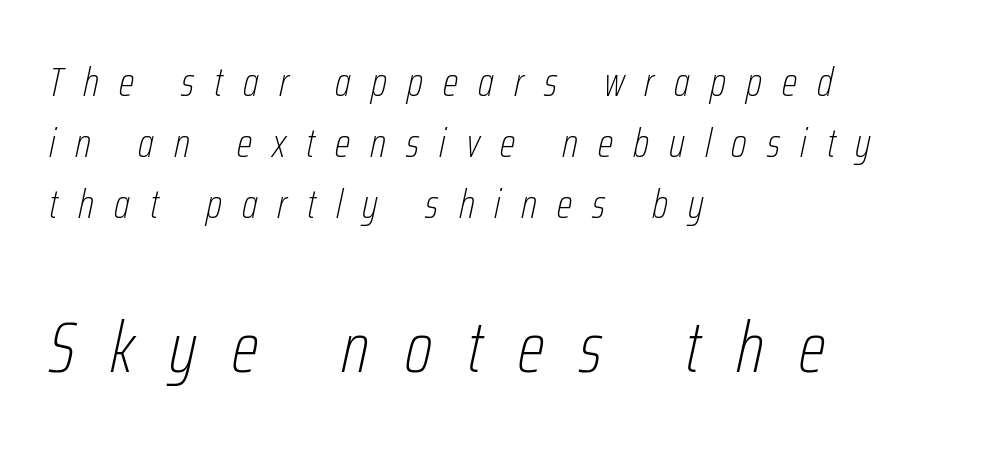
{"italic": "yes", "lean": "right", "slant_degrees": 12, "bold": "no", "weight": "thin", "width": "condensed", "stroke_contrast": "low", "x_height": "medium", "monospaced": "no", "underline": "no", "align": "left", "line_spacing": "normal", "line_spacing_ratio": 1.49, "letter_spacing": "wide", "letter_spacing_em": 0.49, "larger_block": "second", "size_ratio": 1.76, "glyph_px": 72}
